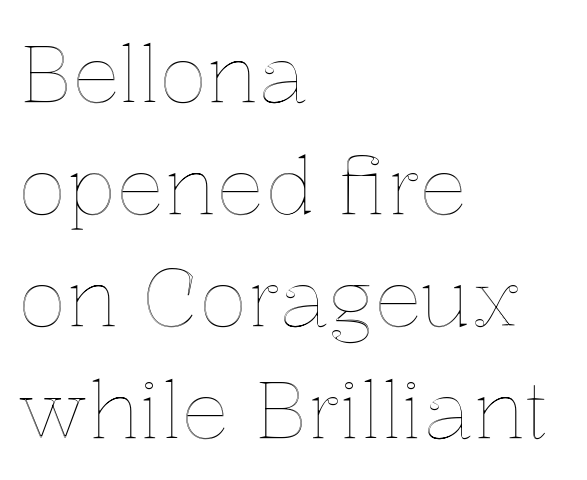
The image shows 80 px text type, upright; set left-aligned, normal line spacing (1.4x), normal letter spacing, not underlined; a medium x-height.
